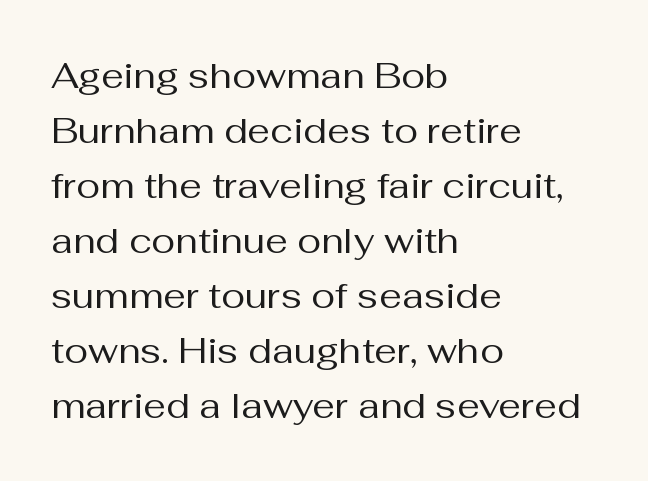
The image shows 36 px regular-weight sans-serif type, upright; set left-aligned, normal line spacing (1.53x), normal letter spacing, not underlined; medium stroke contrast and a medium x-height.
